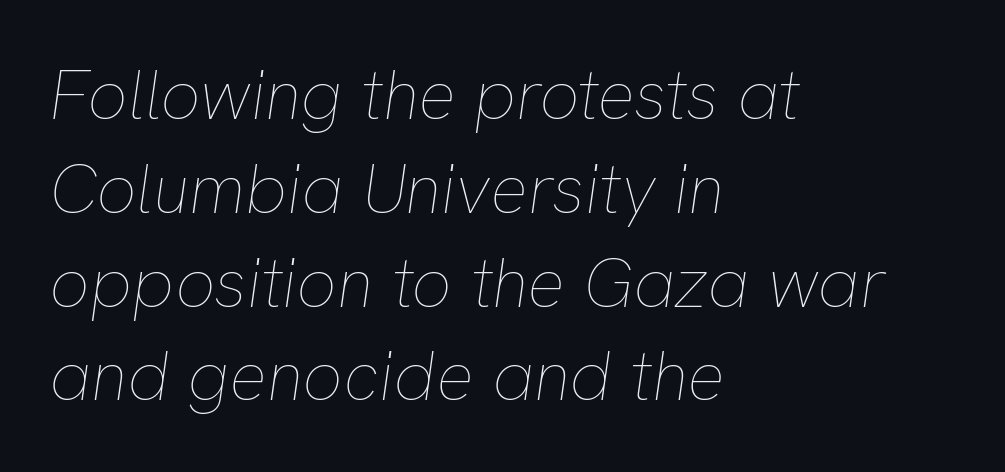
Q: Is the text bold? A: No.
Q: Is the text italic (slanted)? A: Yes, it leans right by about 8 degrees.
Q: Is the text underlined? A: No.
Q: How is the paragraph aligned? A: Left-aligned.
Q: Is the spacing between letters normal or unusually wide? A: Normal.
Q: Is the spacing between lines tight, normal or loose? A: Normal.
Q: Width (condensed, normal, or wide)? A: Normal.
Q: Stroke contrast? A: Low.
Q: x-height? A: Medium.
Q: Monospaced? A: No.
